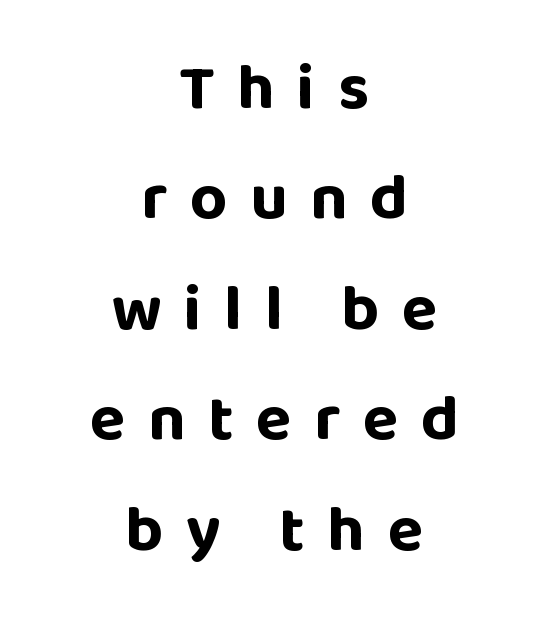
Unlike italic type, these characters show no tilt at all. The face used here is rendered with a markedly widened letterfit. Spacing verdict: proportional, widths tailored to each character. This sample is center-justified, so both line endings float freely.
